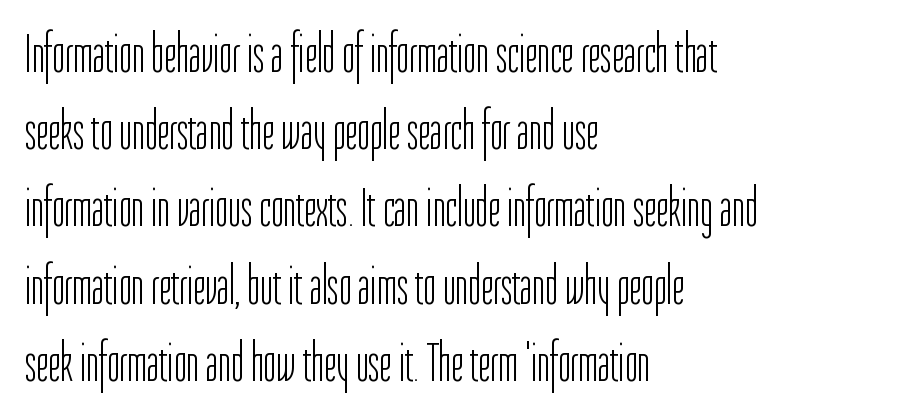
The image shows 54 px light, condensed sans-serif type, upright; set left-aligned, normal line spacing (1.43x), normal letter spacing, not underlined; low stroke contrast and a medium x-height.
